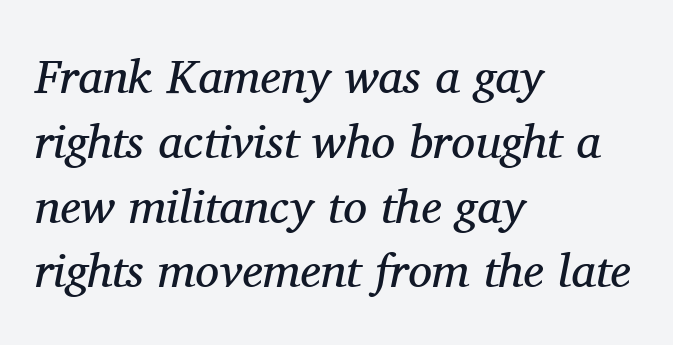
Q: Is the text bold? A: No.
Q: Is the text italic (slanted)? A: Yes, it leans right by about 11 degrees.
Q: Is the typeface a serif or a sans-serif typeface? A: Serif.
Q: Is the text underlined? A: No.
Q: How is the paragraph aligned? A: Left-aligned.
Q: Is the spacing between letters normal or unusually wide? A: Normal.
Q: Is the spacing between lines tight, normal or loose? A: Normal.
Q: Width (condensed, normal, or wide)? A: Normal.
Q: Stroke contrast? A: Medium.
Q: x-height? A: Medium.
Q: Monospaced? A: No.
